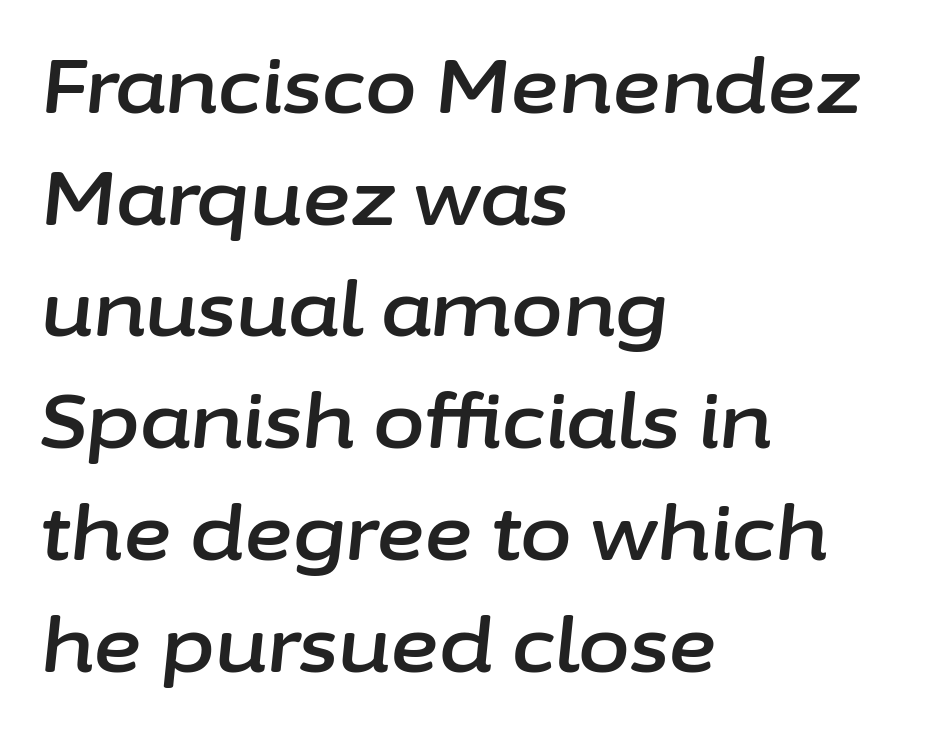
The image shows 75 px text type, italic (leaning right); set left-aligned, normal line spacing (1.49x), normal letter spacing, not underlined; low stroke contrast and a medium x-height.
